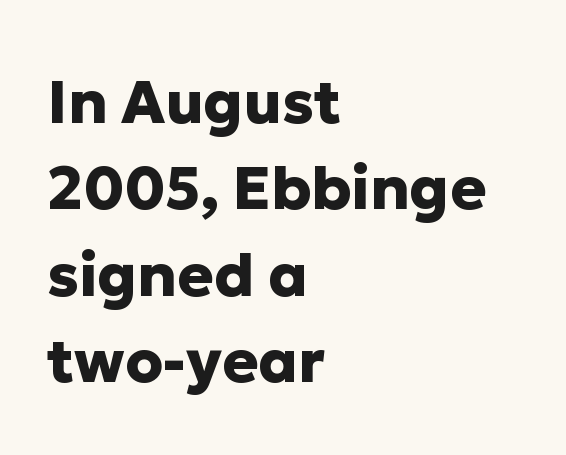
Each row of text sits above clean, open space. The rendering uses a moderate line-height, typical for paragraphs. No extra tracking has been applied to these lines. Italic? Not at all — the glyphs are vertical. The passage shown is typed in a proportional face where columns would drift. These lines are composed in type without serifs.
